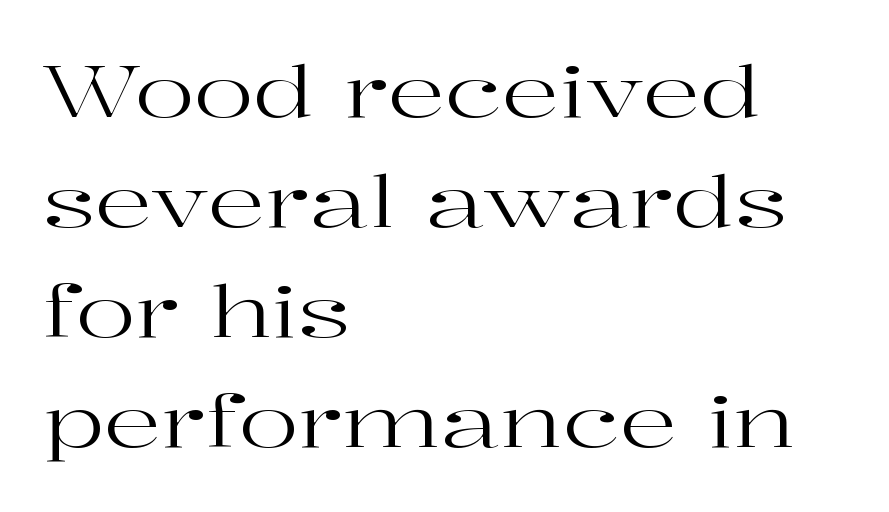
Q: Is the text bold? A: No.
Q: Is the text italic (slanted)? A: No, it is upright.
Q: Is the typeface a serif or a sans-serif typeface? A: Serif.
Q: Is the text underlined? A: No.
Q: How is the paragraph aligned? A: Left-aligned.
Q: Is the spacing between letters normal or unusually wide? A: Normal.
Q: Is the spacing between lines tight, normal or loose? A: Normal.
Q: Width (condensed, normal, or wide)? A: Wide.
Q: Stroke contrast? A: High.
Q: x-height? A: Medium.
Q: Monospaced? A: No.
